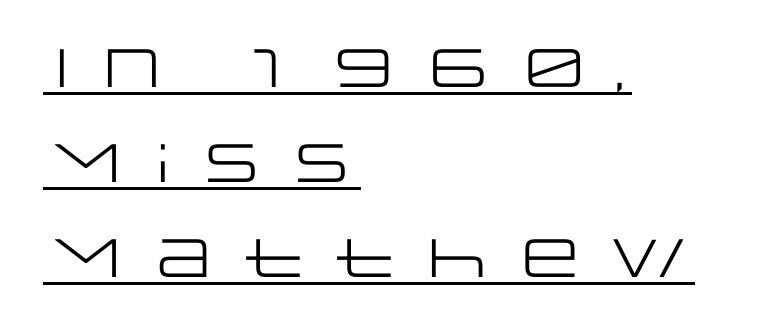
Q: Is the text bold? A: No.
Q: Is the text italic (slanted)? A: No, it is upright.
Q: Is the typeface a serif or a sans-serif typeface? A: Sans-serif.
Q: Is the text underlined? A: Yes.
Q: How is the paragraph aligned? A: Left-aligned.
Q: Is the spacing between letters normal or unusually wide? A: Unusually wide.
Q: Width (condensed, normal, or wide)? A: Wide.
Q: Stroke contrast? A: Low.
Q: x-height? A: Large.
Q: Monospaced? A: No.
